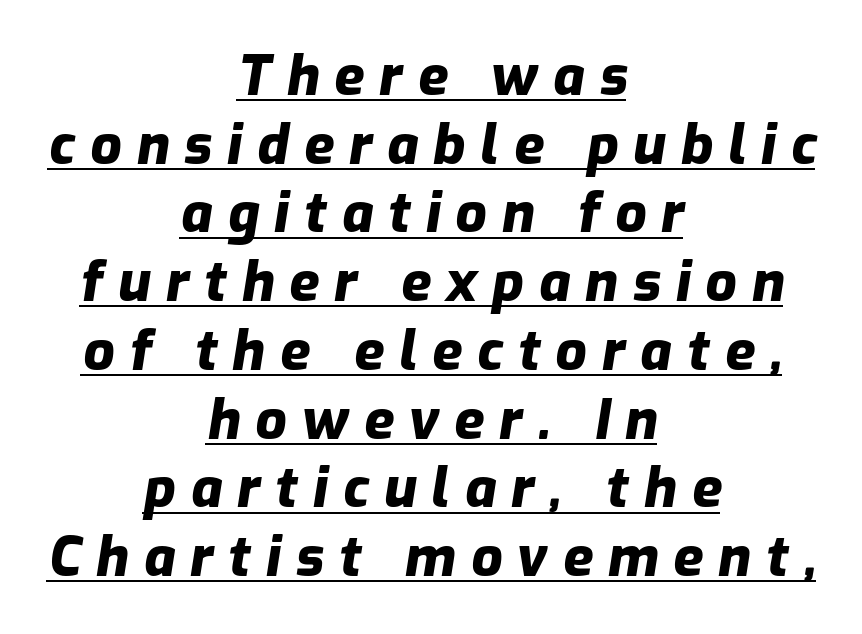
The image shows 55 px heavy type, italic (leaning right); set centered, normal line spacing (1.25x), unusually wide letter spacing (+0.27 em), underlined; low stroke contrast and a medium x-height.
